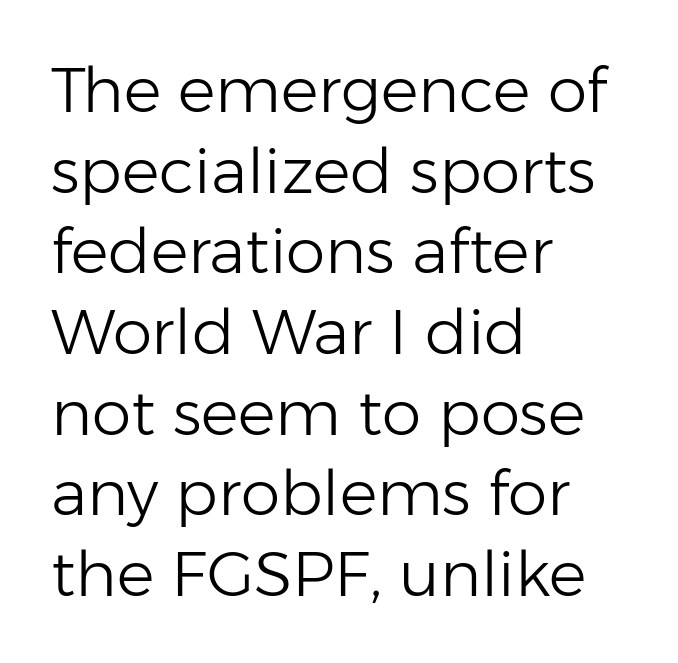
Default kerning and tracking; the words read as compact shapes. Descenders are the only things crossing below the line. All the whitespace from short lines collects on the right. This block has exactly the height ordinary leading produces. The strokes are not fattened; the text isn't bold.
